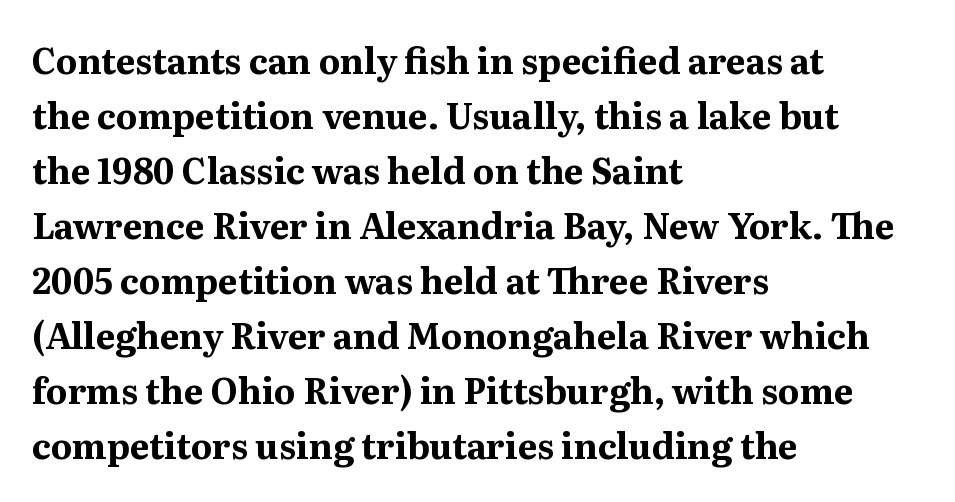
{"serif": "yes", "italic": "no", "bold": "yes", "weight": "bold", "width": "normal", "stroke_contrast": "medium", "x_height": "medium", "monospaced": "no", "underline": "no", "align": "left", "line_spacing": "normal", "line_spacing_ratio": 1.57, "letter_spacing": "normal", "letter_spacing_em": 0.0, "glyph_px": 35}
